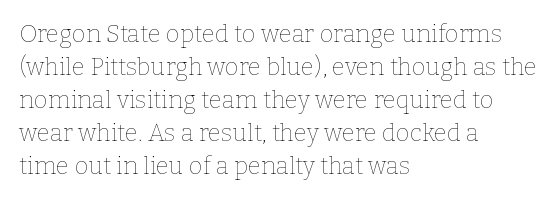
The image shows 24 px text type, upright; set left-aligned, normal line spacing (1.37x), normal letter spacing, not underlined.
